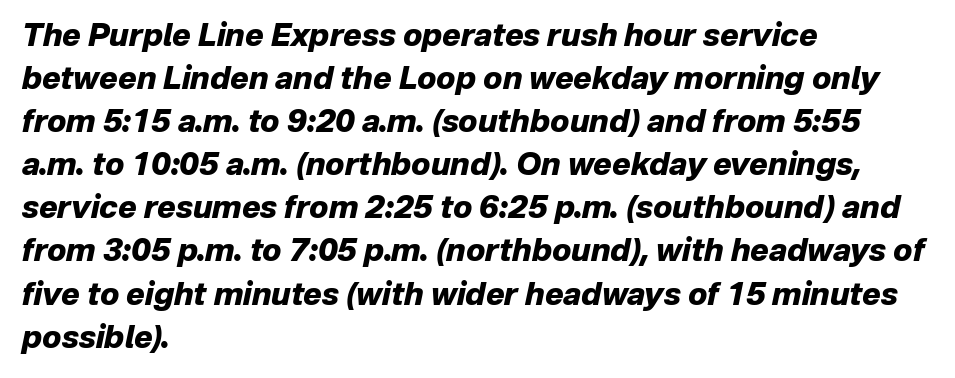
Reading down the column, the eye jumps a familiar distance to each next line. Caption: standard tracking, unaltered. Nobody drew a line under any word here. The face used here has a pronounced slope to its letters.
